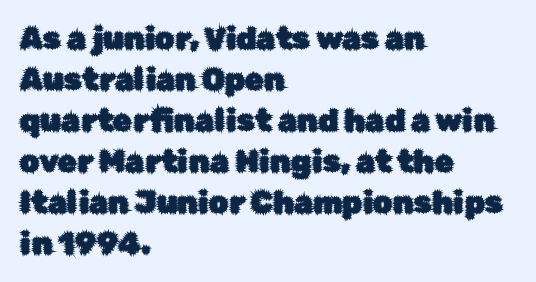
{"serif": "no", "italic": "no", "width": "normal", "stroke_contrast": "low", "x_height": "medium", "monospaced": "no", "underline": "no", "align": "left", "line_spacing": "normal", "line_spacing_ratio": 1.32, "letter_spacing": "normal", "letter_spacing_em": 0.0, "glyph_px": 31}
